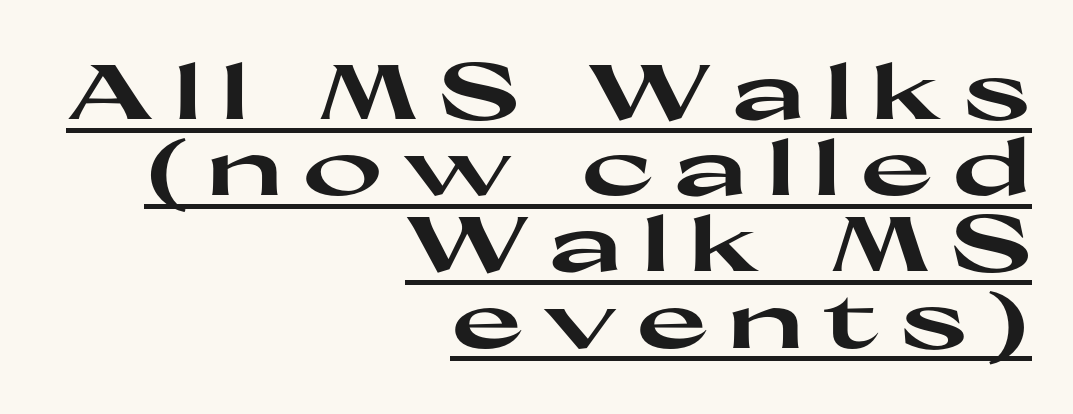
Q: Is the text bold? A: Yes.
Q: Is the text italic (slanted)? A: No, it is upright.
Q: Is the typeface a serif or a sans-serif typeface? A: Sans-serif.
Q: Is the text underlined? A: Yes.
Q: How is the paragraph aligned? A: Right-aligned.
Q: Is the spacing between letters normal or unusually wide? A: Unusually wide.
Q: Is the spacing between lines tight, normal or loose? A: Tight.
Q: Width (condensed, normal, or wide)? A: Wide.
Q: Stroke contrast? A: High.
Q: x-height? A: Medium.
Q: Monospaced? A: No.
